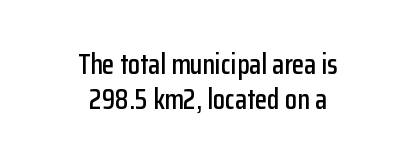
Compared with typical body copy, the letter spacing here is the same. Caption: multi-line text, centered on the measure. The string is rendered with underlining switched off. Is this a fixed-width face? No — the glyphs have proportional, varying widths. These lines are composed in type without serifs. If you drew a line through each stem, it would be perfectly vertical.
